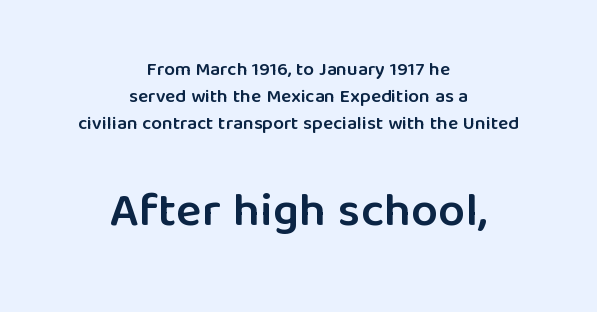
Q: Is the text bold? A: Semi-bold.
Q: Is the text italic (slanted)? A: No, it is upright.
Q: Is the typeface a serif or a sans-serif typeface? A: Sans-serif.
Q: Is the text underlined? A: No.
Q: How is the paragraph aligned? A: Centered.
Q: Is the spacing between letters normal or unusually wide? A: Normal.
Q: Is the spacing between lines tight, normal or loose? A: Normal.
Q: Which block of text is set in a larger size, the first (top) or the second (bottom)? A: The second (bottom) one.
Q: Width (condensed, normal, or wide)? A: Normal.
Q: Stroke contrast? A: Low.
Q: x-height? A: Medium.
Q: Monospaced? A: No.
